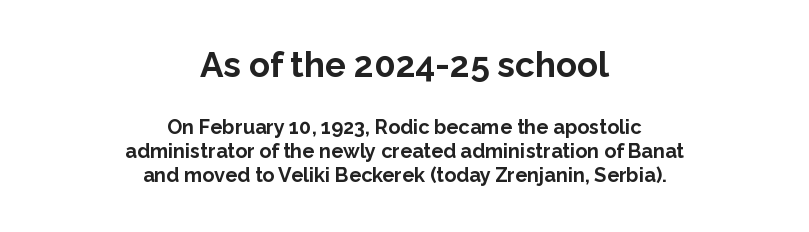
Q: Is the text bold? A: Yes.
Q: Is the text italic (slanted)? A: No, it is upright.
Q: Is the typeface a serif or a sans-serif typeface? A: Sans-serif.
Q: Is the text underlined? A: No.
Q: How is the paragraph aligned? A: Centered.
Q: Is the spacing between letters normal or unusually wide? A: Normal.
Q: Which block of text is set in a larger size, the first (top) or the second (bottom)? A: The first (top) one.
Q: Width (condensed, normal, or wide)? A: Normal.
Q: Stroke contrast? A: Low.
Q: x-height? A: Medium.
Q: Monospaced? A: No.
